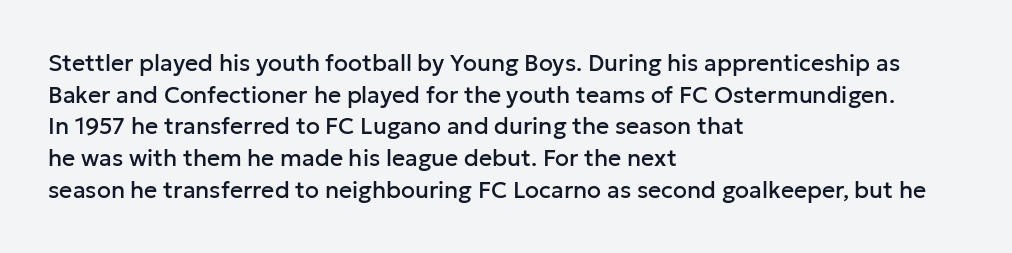
Q: Is the text italic (slanted)? A: No, it is upright.
Q: Is the text underlined? A: No.
Q: How is the paragraph aligned? A: Left-aligned.
Q: Is the spacing between letters normal or unusually wide? A: Normal.
Q: Is the spacing between lines tight, normal or loose? A: Normal.
